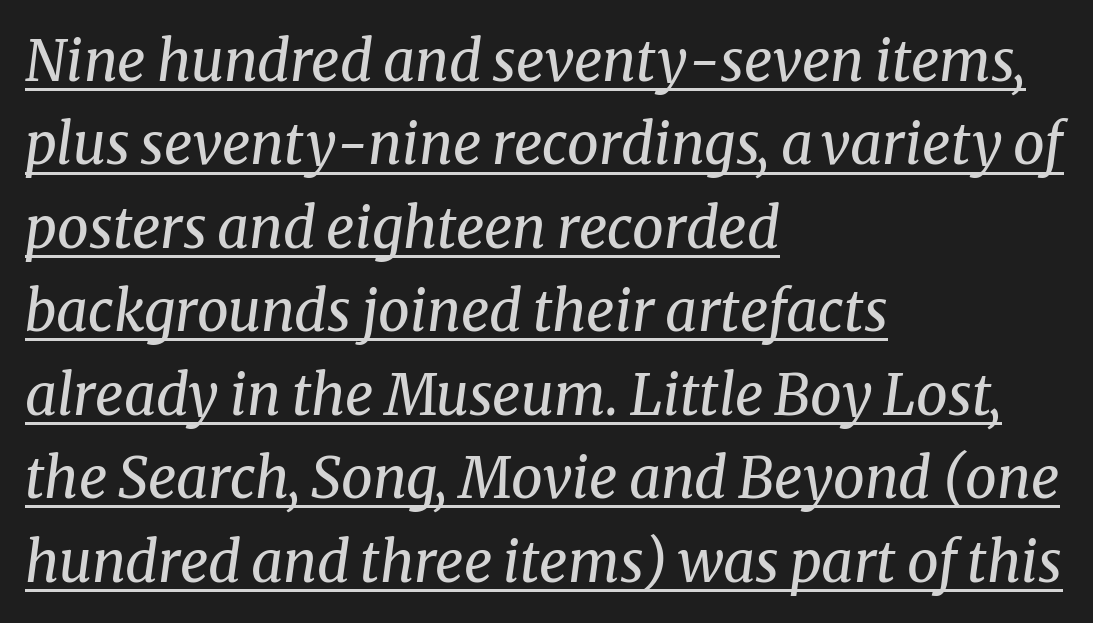
The image shows 56 px regular-weight serif type, italic (leaning right); set left-aligned, normal line spacing (1.49x), normal letter spacing, underlined; medium stroke contrast and a medium x-height.
